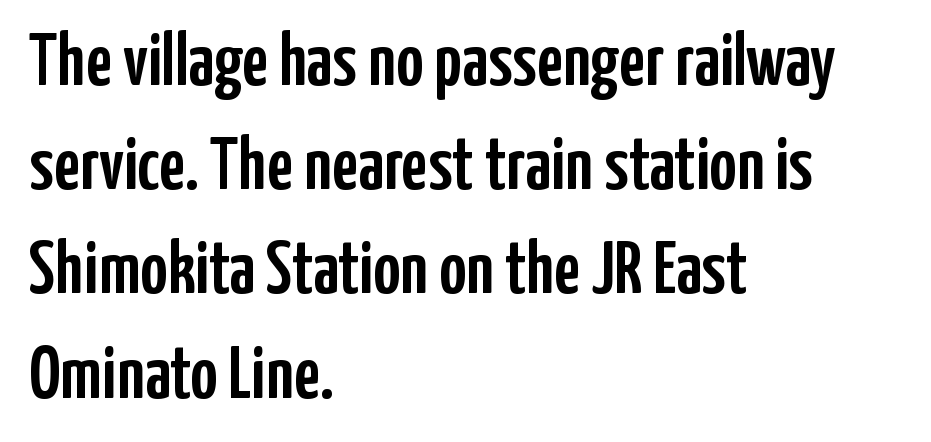
{"serif": "no", "italic": "no", "width": "condensed", "stroke_contrast": "low", "x_height": "medium", "monospaced": "no", "underline": "no", "align": "left", "line_spacing": "normal", "line_spacing_ratio": 1.39, "letter_spacing": "normal", "letter_spacing_em": 0.0, "glyph_px": 75}
